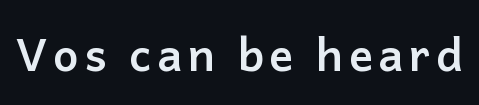
Q: Is the text bold? A: Yes.
Q: Is the text italic (slanted)? A: No, it is upright.
Q: Is the typeface a serif or a sans-serif typeface? A: Sans-serif.
Q: Is the text underlined? A: No.
Q: Width (condensed, normal, or wide)? A: Normal.
Q: Stroke contrast? A: Low.
Q: x-height? A: Medium.
Q: Monospaced? A: No.
